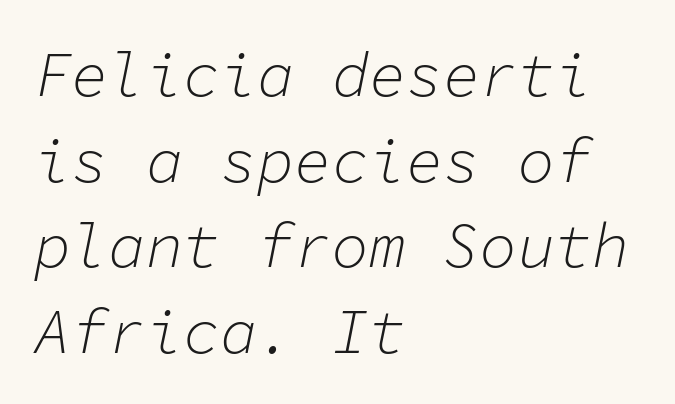
The image shows 62 px light type, italic (leaning right), monospaced; set left-aligned, normal line spacing (1.38x), normal letter spacing, not underlined; low stroke contrast and a medium x-height.
